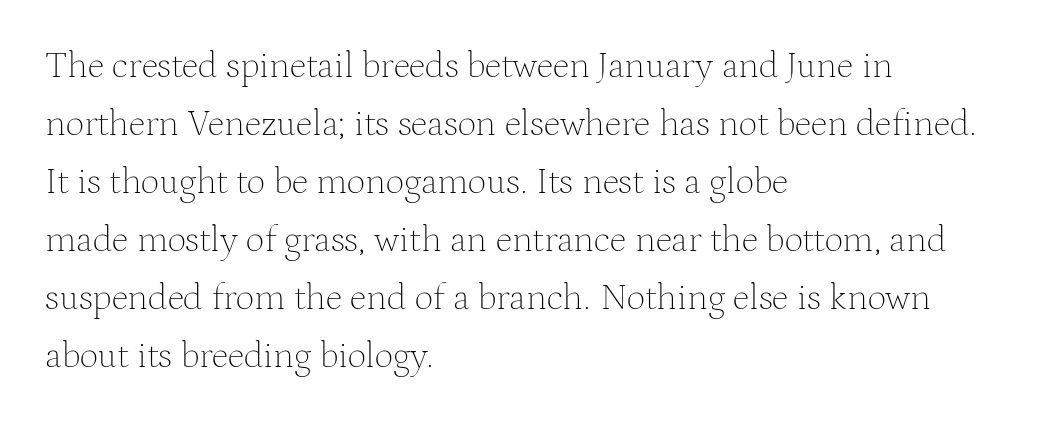
The type family on display is of the serif kind. Short note: letters normally spaced. This sample has the flowing, uneven cadence of proportional lettering. Unmarked baselines from the first word to the last.
